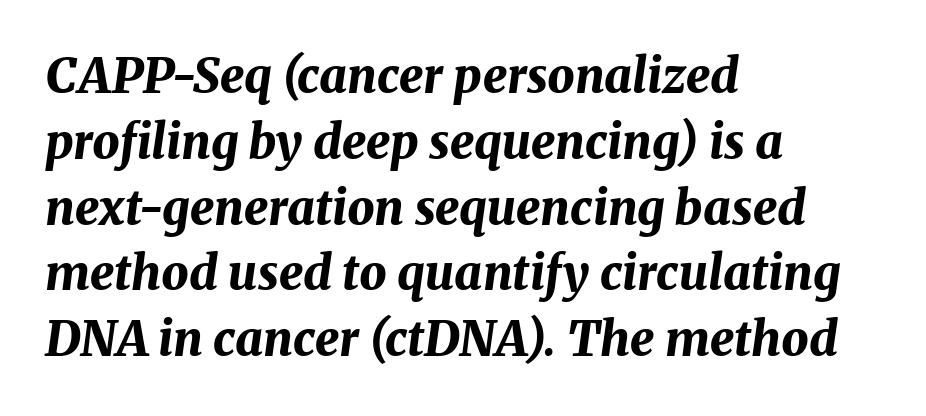
{"italic": "yes", "lean": "right", "slant_degrees": 8, "bold": "yes", "weight": "bold", "width": "normal", "stroke_contrast": "medium", "x_height": "medium", "monospaced": "no", "underline": "no", "align": "left", "line_spacing": "normal", "line_spacing_ratio": 1.37, "letter_spacing": "normal", "letter_spacing_em": 0.0, "glyph_px": 48}
